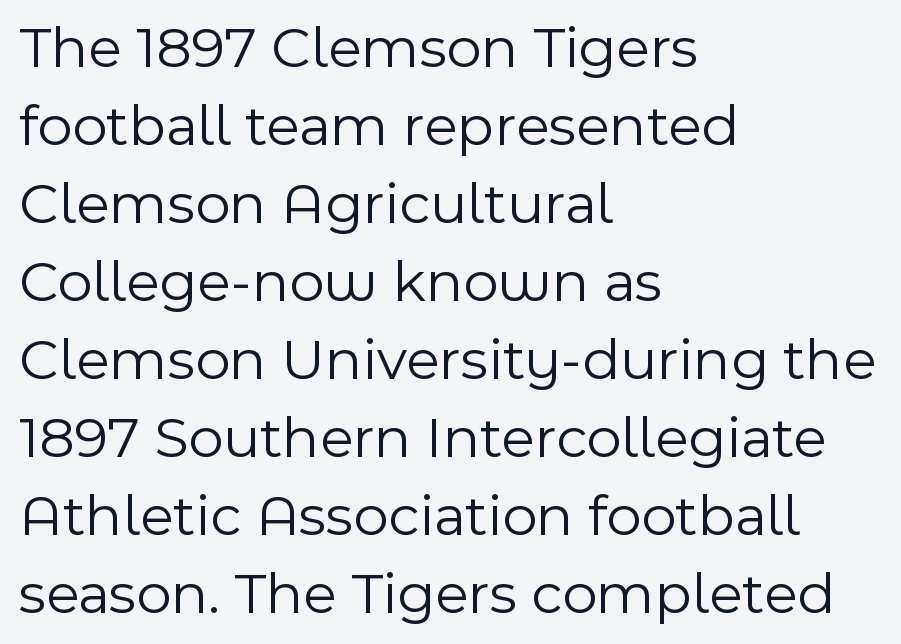
{"serif": "no", "italic": "no", "bold": "no", "weight": "light", "width": "normal", "x_height": "medium", "monospaced": "no", "underline": "no", "align": "left", "line_spacing": "normal", "line_spacing_ratio": 1.3, "letter_spacing": "normal", "letter_spacing_em": 0.0, "glyph_px": 60}
